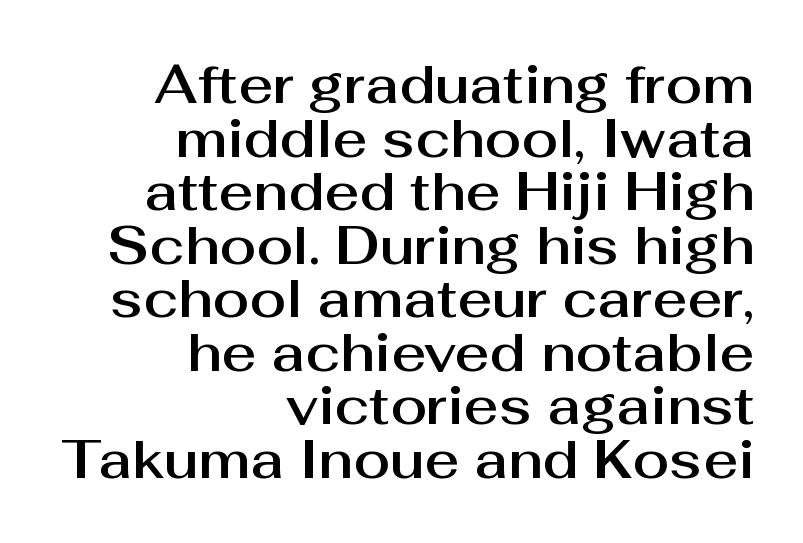
{"serif": "no", "italic": "no", "width": "normal", "stroke_contrast": "medium", "x_height": "medium", "monospaced": "no", "underline": "no", "align": "right", "line_spacing": "tight", "line_spacing_ratio": 1.01, "letter_spacing": "normal", "letter_spacing_em": 0.0, "glyph_px": 53}
